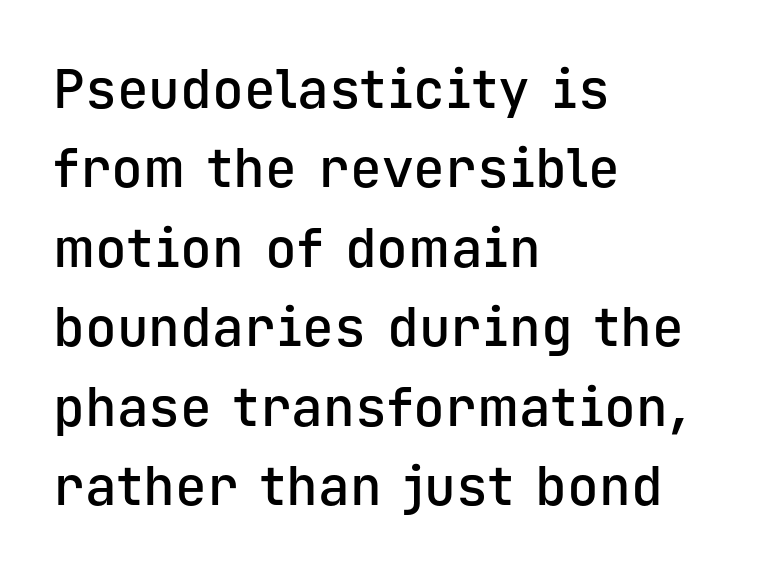
{"serif": "no", "italic": "no", "bold": "semi", "weight": "semibold", "width": "normal", "stroke_contrast": "low", "x_height": "medium", "monospaced": "yes", "underline": "no", "align": "left", "line_spacing": "normal", "line_spacing_ratio": 1.5, "letter_spacing": "normal", "letter_spacing_em": 0.0, "glyph_px": 53}
